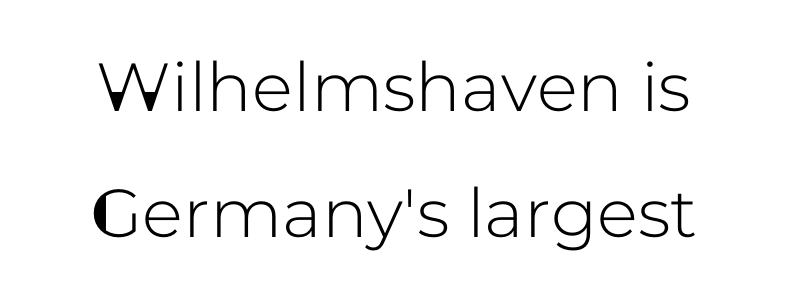
The letters carry no serifs — their stems end cleanly without finishing strokes. Tracking here is standard; glyphs follow each other at the usual distance. Only glyphs here, with clear space below each row. This is roman type, the default non-slanted kind. Varying glyph widths throughout — classic text-font behaviour.
